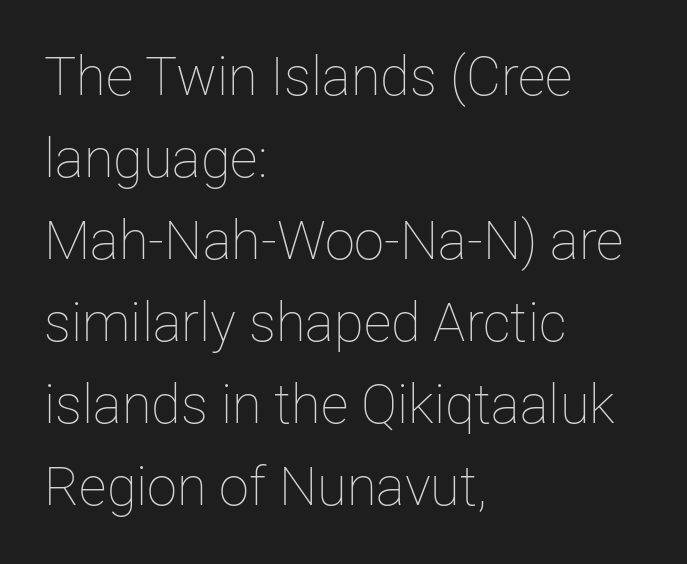
The letters stand straight up with perfectly vertical stems. You could not count columns in this text — the font is proportionally spaced. The rendering anchors every line to the left-hand side. This rendering leaves character spacing at its baseline value. Whoever set this chose a conventional vertical rhythm. No extra ink here — the face is not bold.
